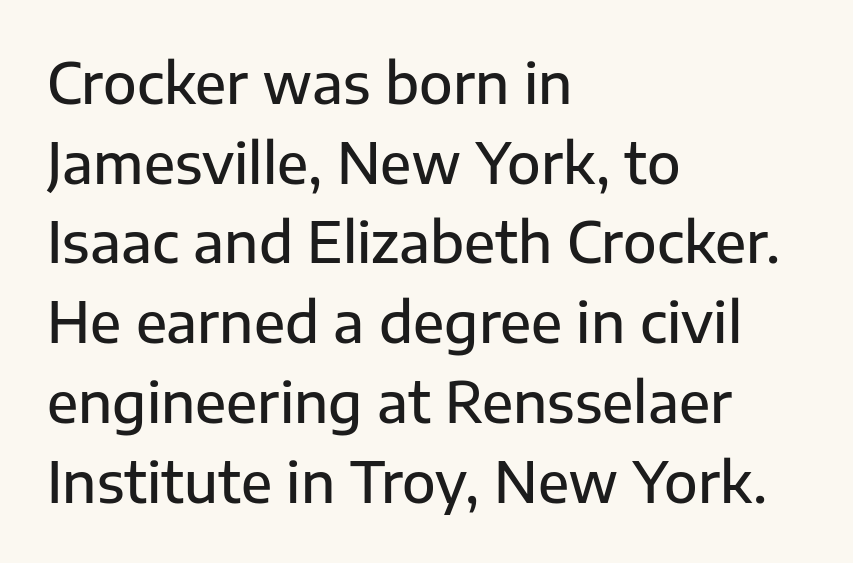
A typesetter would call this proportional, since set widths differ per character. Layout note: lines flush left. A bare baseline throughout the passage. Posture: vertical. The passage shown is typeset with a sans-serif family.
